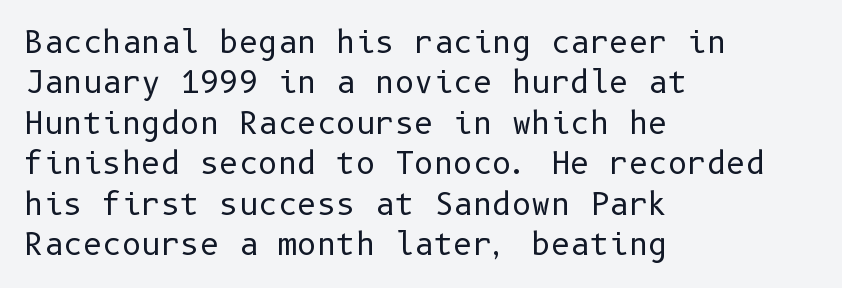
{"serif": "no", "italic": "no", "bold": "no", "weight": "regular", "width": "normal", "stroke_contrast": "low", "x_height": "medium", "underline": "no", "align": "left", "line_spacing": "normal", "line_spacing_ratio": 1.35, "letter_spacing": "normal", "letter_spacing_em": 0.0, "glyph_px": 30}
